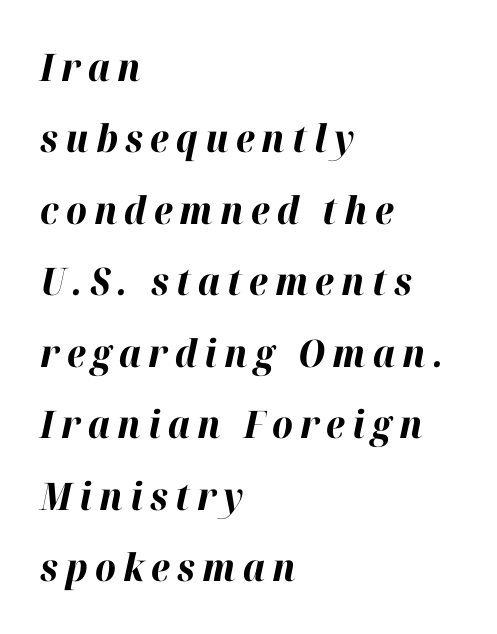
{"italic": "yes", "lean": "right", "slant_degrees": 12, "bold": "yes", "weight": "bold", "width": "normal", "stroke_contrast": "high", "x_height": "medium", "monospaced": "no", "underline": "no", "align": "left", "line_spacing_ratio": 1.88, "glyph_px": 38}
